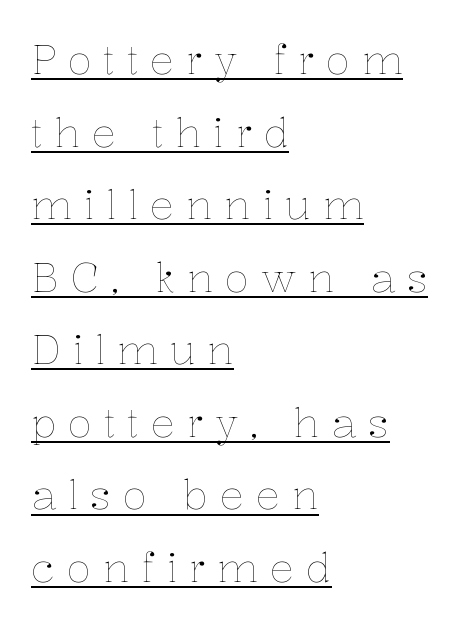
Q: Is the text bold? A: No.
Q: Is the text italic (slanted)? A: No, it is upright.
Q: Is the text underlined? A: Yes.
Q: How is the paragraph aligned? A: Left-aligned.
Q: Is the spacing between letters normal or unusually wide? A: Unusually wide.
Q: Width (condensed, normal, or wide)? A: Normal.
Q: Stroke contrast? A: Low.
Q: x-height? A: Medium.
Q: Monospaced? A: No.
